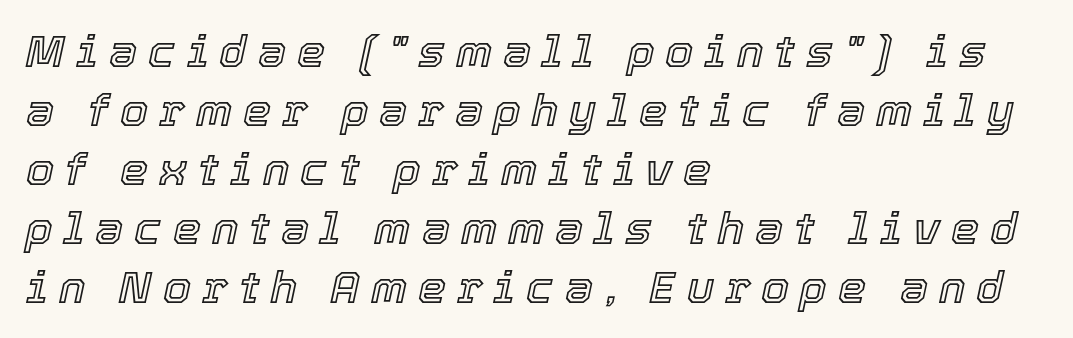
{"italic": "yes", "lean": "right", "slant_degrees": 12, "width": "normal", "x_height": "medium", "monospaced": "no", "underline": "no", "align": "left", "line_spacing": "normal", "line_spacing_ratio": 1.31, "letter_spacing": "wide", "letter_spacing_em": 0.24, "glyph_px": 45}
